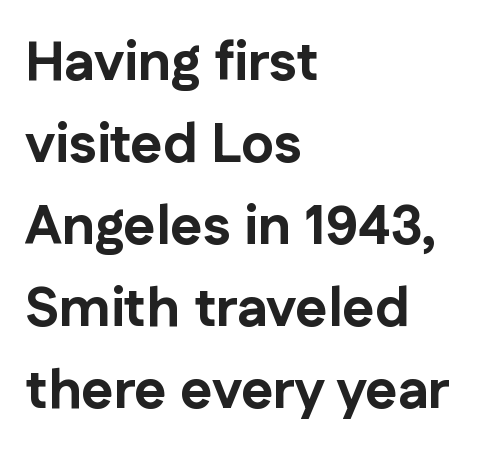
Q: Is the text bold? A: Yes.
Q: Is the text italic (slanted)? A: No, it is upright.
Q: Is the typeface a serif or a sans-serif typeface? A: Sans-serif.
Q: Is the text underlined? A: No.
Q: How is the paragraph aligned? A: Left-aligned.
Q: Is the spacing between letters normal or unusually wide? A: Normal.
Q: Is the spacing between lines tight, normal or loose? A: Normal.
Q: Width (condensed, normal, or wide)? A: Normal.
Q: Stroke contrast? A: Low.
Q: x-height? A: Medium.
Q: Monospaced? A: No.
